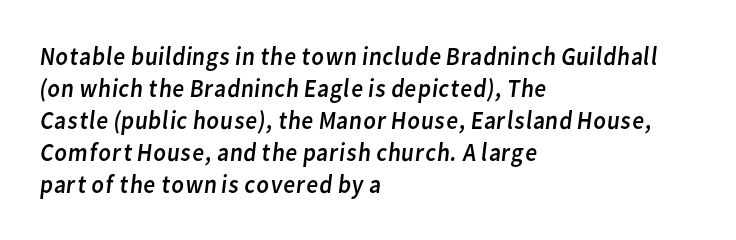
Q: Is the text bold? A: No.
Q: Is the text underlined? A: No.
Q: How is the paragraph aligned? A: Left-aligned.
Q: Is the spacing between letters normal or unusually wide? A: Normal.
